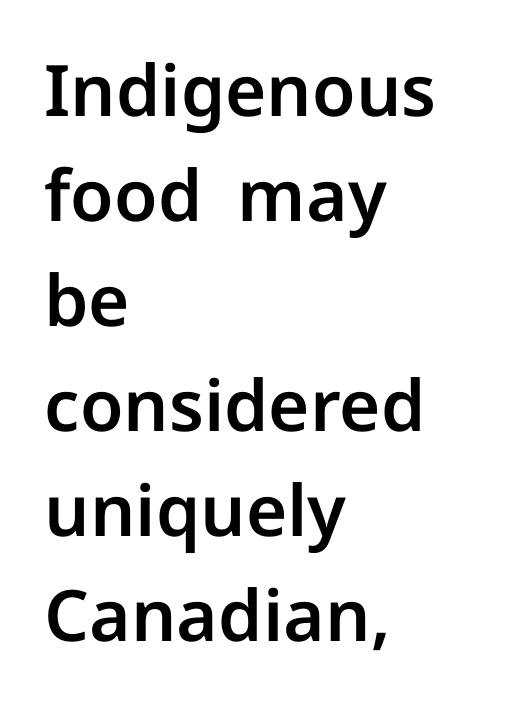
{"serif": "no", "italic": "no", "width": "normal", "stroke_contrast": "low", "x_height": "medium", "monospaced": "no", "underline": "no", "align": "left", "line_spacing": "normal", "line_spacing_ratio": 1.48, "letter_spacing": "normal", "letter_spacing_em": 0.0, "glyph_px": 71}
